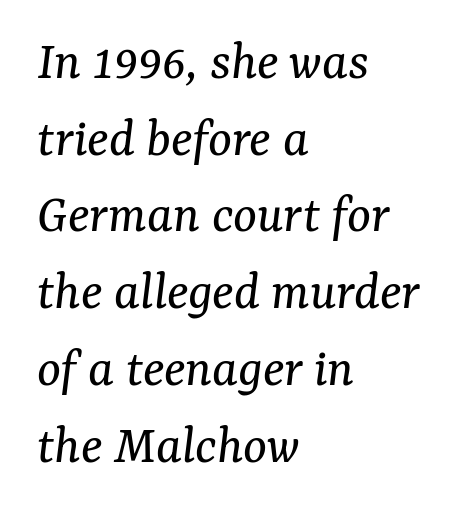
The image shows 56 px regular-weight serif type, italic (leaning right); set left-aligned, normal line spacing (1.37x), normal letter spacing, not underlined; medium stroke contrast and a medium x-height.
